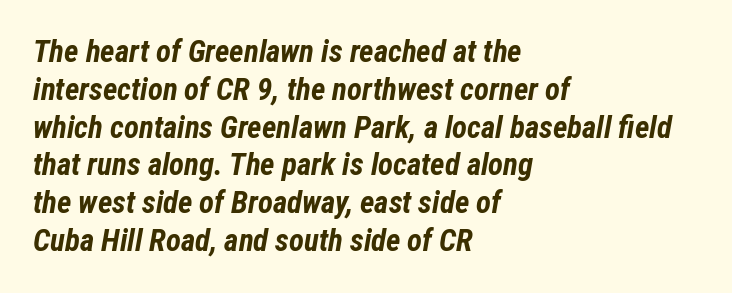
I'd describe the lettering as bold — thick and assertive. Character widths vary here, with narrow letters taking less room than wide ones. Characters follow at the spacing the type designer built in. In terms of posture, this sample is oblique. This sample is left-justified, so line endings fall wherever the words run out.
